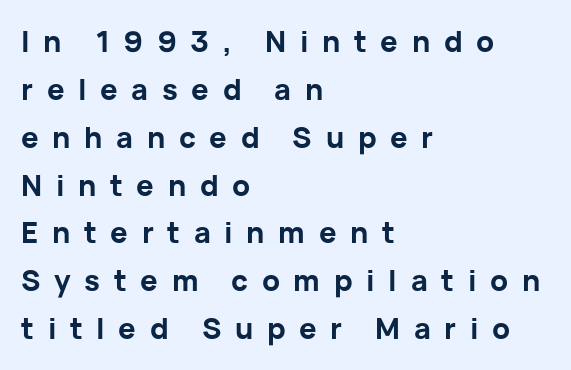
{"serif": "no", "italic": "no", "bold": "yes", "weight": "bold", "width": "normal", "stroke_contrast": "low", "x_height": "medium", "monospaced": "no", "underline": "no", "align": "left", "line_spacing": "normal", "line_spacing_ratio": 1.65, "letter_spacing": "wide", "letter_spacing_em": 0.47, "glyph_px": 29}
